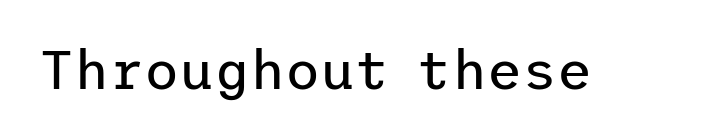
{"serif": "no", "italic": "no", "bold": "no", "weight": "regular", "width": "normal", "stroke_contrast": "low", "x_height": "medium", "underline": "no", "letter_spacing": "normal", "letter_spacing_em": 0.0, "glyph_px": 54}
